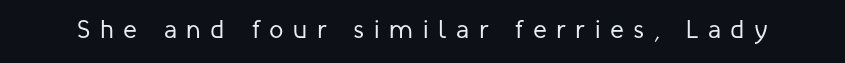
Tracking here is generous; glyphs stand well apart from one another. The weight tops out at a normal text grade. Do the letters lean? They stand straight. The space directly below the letters is spotless.
